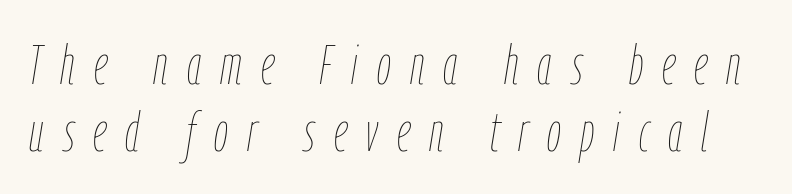
{"italic": "yes", "lean": "right", "slant_degrees": 9, "bold": "no", "weight": "thin", "width": "condensed", "stroke_contrast": "low", "x_height": "medium", "monospaced": "no", "underline": "no", "line_spacing_ratio": 1.2, "letter_spacing": "wide", "letter_spacing_em": 0.34, "glyph_px": 56}
